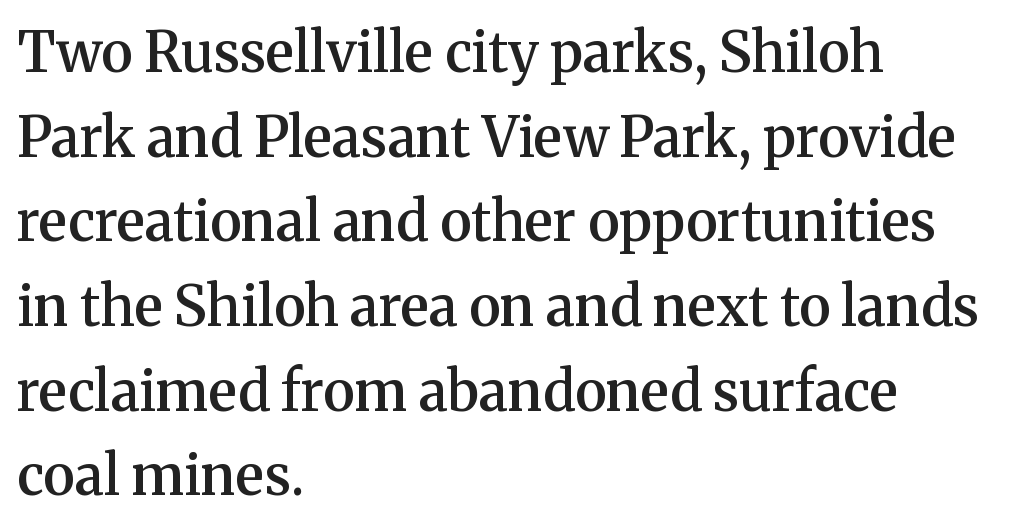
All the whitespace from short lines collects on the right. Notice how descenders clear the ascenders below comfortably — that's standard leading. When letters stand straight like this, we call the style roman or upright. A typesetter would label this face a serif. The face used here is a semibold: visibly heavier than regular, lighter than bold.
